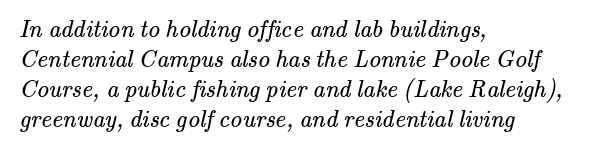
Q: Is the text bold? A: No.
Q: Is the text underlined? A: No.
Q: How is the paragraph aligned? A: Left-aligned.
Q: Is the spacing between letters normal or unusually wide? A: Normal.
Q: Is the spacing between lines tight, normal or loose? A: Normal.
